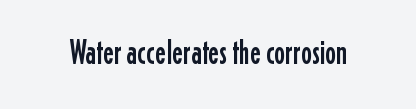
Q: Is the text italic (slanted)? A: No, it is upright.
Q: Is the typeface a serif or a sans-serif typeface? A: Sans-serif.
Q: Is the text underlined? A: No.
Q: Is the spacing between letters normal or unusually wide? A: Normal.
Q: Width (condensed, normal, or wide)? A: Condensed.
Q: Stroke contrast? A: Low.
Q: x-height? A: Medium.
Q: Monospaced? A: No.
